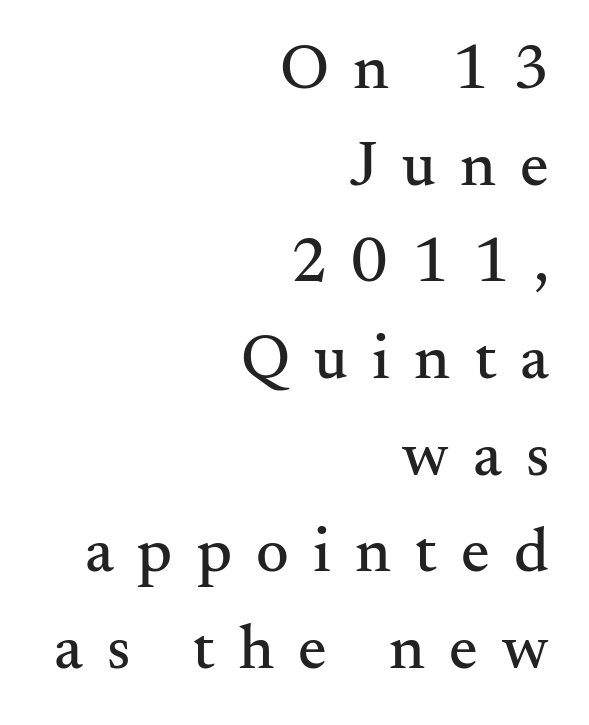
Q: Is the text italic (slanted)? A: No, it is upright.
Q: Is the typeface a serif or a sans-serif typeface? A: Serif.
Q: Is the text underlined? A: No.
Q: How is the paragraph aligned? A: Right-aligned.
Q: Is the spacing between letters normal or unusually wide? A: Unusually wide.
Q: Is the spacing between lines tight, normal or loose? A: Normal.
Q: Width (condensed, normal, or wide)? A: Normal.
Q: Stroke contrast? A: Medium.
Q: x-height? A: Small.
Q: Monospaced? A: No.
